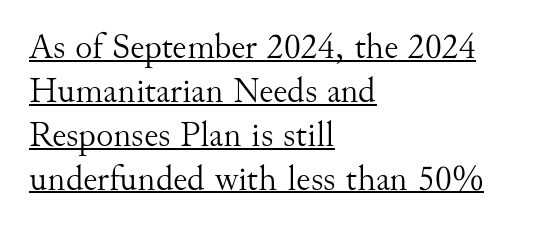
{"serif": "yes", "italic": "no", "bold": "no", "weight": "light", "width": "normal", "stroke_contrast": "medium", "x_height": "small", "monospaced": "no", "underline": "yes", "align": "left", "line_spacing_ratio": 1.22, "letter_spacing": "normal", "letter_spacing_em": 0.0, "glyph_px": 36}
